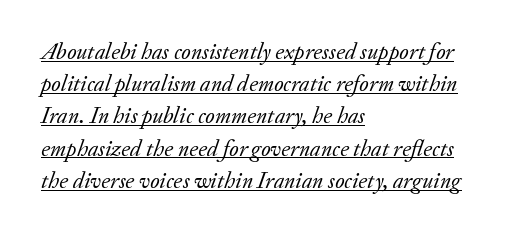
{"italic": "yes", "lean": "right", "slant_degrees": 20, "bold": "no", "underline": "yes", "align": "left", "line_spacing": "normal", "line_spacing_ratio": 1.4, "letter_spacing": "normal", "letter_spacing_em": 0.0, "glyph_px": 23}
